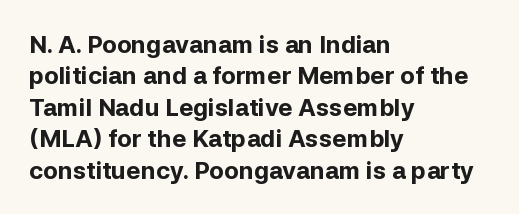
{"italic": "no", "bold": "yes", "underline": "no", "align": "left", "line_spacing": "normal", "line_spacing_ratio": 1.31, "letter_spacing": "normal", "letter_spacing_em": 0.0, "glyph_px": 24}
